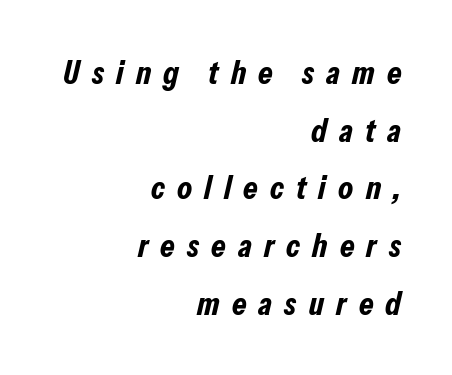
The image shows 33 px bold, condensed type, italic (leaning right); set right-aligned, line spacing 1.75x, unusually wide letter spacing (+0.37 em), not underlined; low stroke contrast and a medium x-height.
